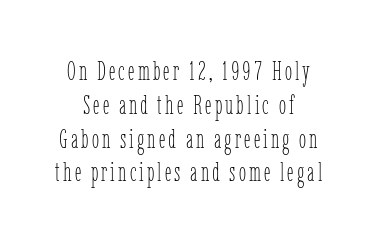
The image shows 26 px text type, upright; set normal line spacing (1.3x), not underlined.
